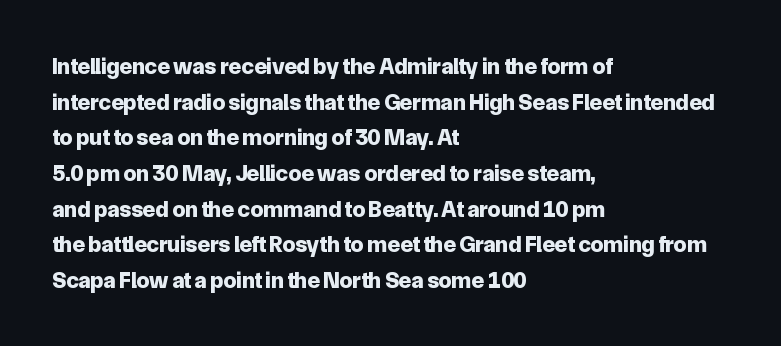
Q: Is the text bold? A: Yes.
Q: Is the text italic (slanted)? A: No, it is upright.
Q: Is the text underlined? A: No.
Q: How is the paragraph aligned? A: Left-aligned.
Q: Is the spacing between letters normal or unusually wide? A: Normal.
Q: Is the spacing between lines tight, normal or loose? A: Normal.
